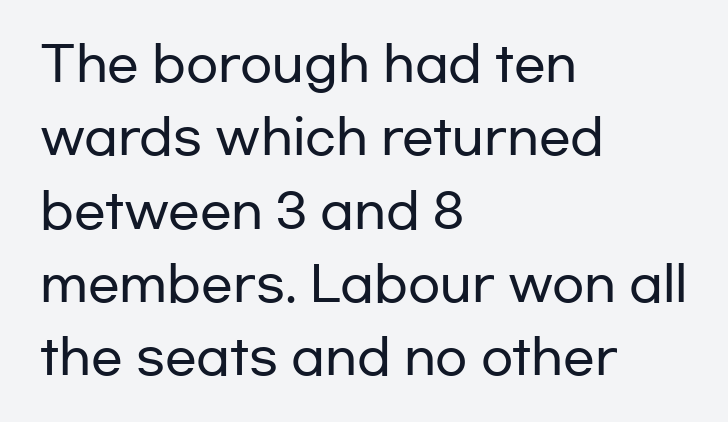
Q: Is the text italic (slanted)? A: No, it is upright.
Q: Is the typeface a serif or a sans-serif typeface? A: Sans-serif.
Q: Is the text underlined? A: No.
Q: How is the paragraph aligned? A: Left-aligned.
Q: Is the spacing between letters normal or unusually wide? A: Normal.
Q: Is the spacing between lines tight, normal or loose? A: Normal.
Q: Width (condensed, normal, or wide)? A: Wide.
Q: Stroke contrast? A: Low.
Q: x-height? A: Medium.
Q: Monospaced? A: No.
